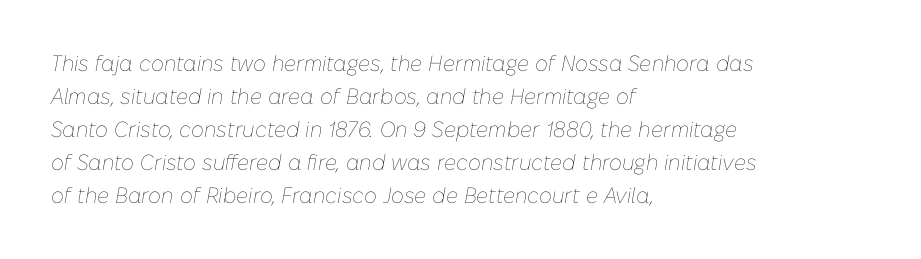
The image shows 22 px text type, italic (leaning right); set left-aligned, normal line spacing (1.5x), normal letter spacing, not underlined.
